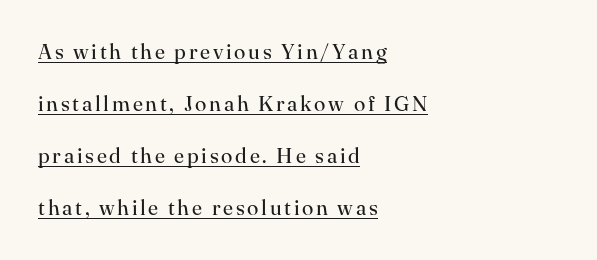
The image shows 21 px text type, upright; set left-aligned, loose line spacing (2.48x), underlined.
